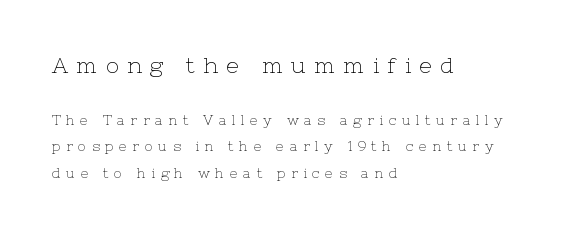
Q: Is the text bold? A: No.
Q: Is the text italic (slanted)? A: No, it is upright.
Q: Is the text underlined? A: No.
Q: How is the paragraph aligned? A: Left-aligned.
Q: Is the spacing between letters normal or unusually wide? A: Unusually wide.
Q: Is the spacing between lines tight, normal or loose? A: Loose.
Q: Which block of text is set in a larger size, the first (top) or the second (bottom)? A: The first (top) one.
